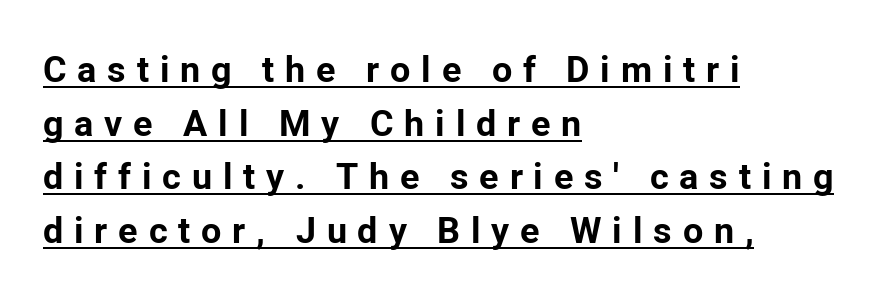
{"serif": "no", "italic": "no", "bold": "yes", "weight": "bold", "width": "normal", "stroke_contrast": "low", "x_height": "medium", "monospaced": "no", "underline": "yes", "align": "left", "line_spacing": "normal", "line_spacing_ratio": 1.49, "letter_spacing": "wide", "letter_spacing_em": 0.3, "glyph_px": 36}
